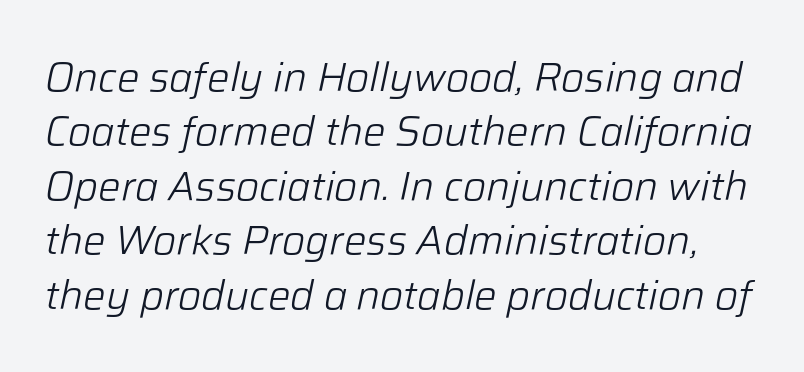
Think standard paragraph weight, or any step lighter than that. A typesetter would call this zero additional tracking. The text carries the slant typical of an italic or oblique font. The specimen omits any rule beneath the text block's lines. Do the characters align in a grid? No, the font is proportional. These lines sit exactly where default settings would place them.
